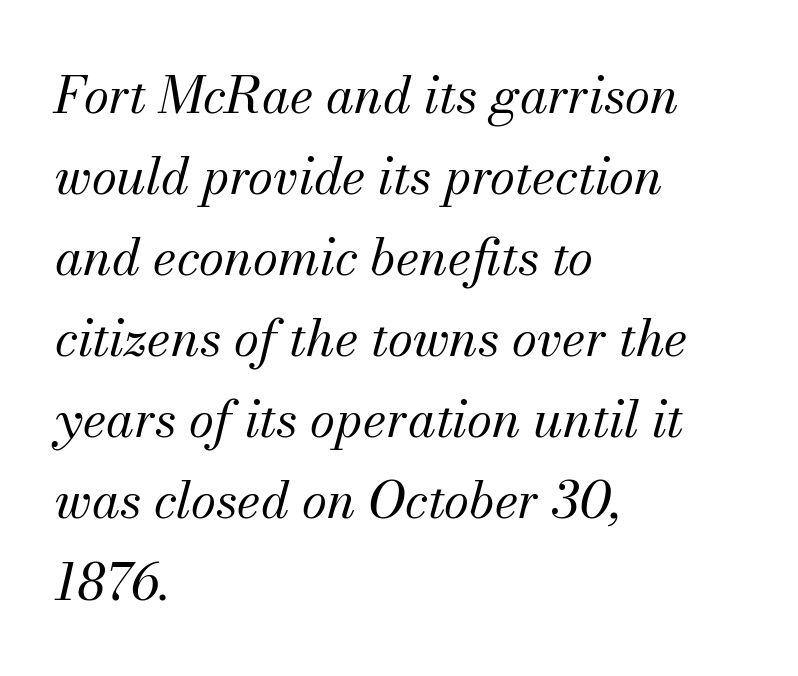
The image shows 51 px regular-weight serif type, italic (leaning right); set left-aligned, normal line spacing (1.59x), normal letter spacing, not underlined; medium stroke contrast and a small x-height.
